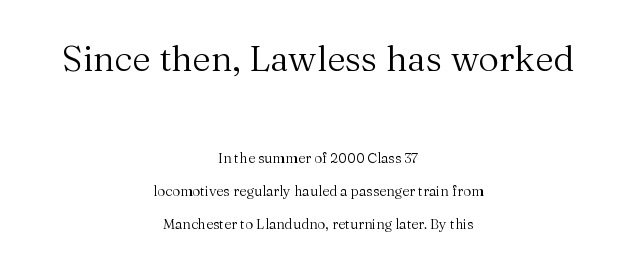
A typesetter would call this proportional, since set widths differ per character. This rendering employs a face with finishing strokes, i.e., a serif. Is there much room between lines? Yes — plenty of vertical air separates them. Descenders are the only things crossing below the line. Unlike italic type, these characters show no tilt at all.
